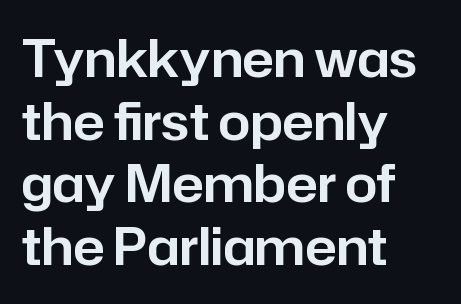
The passage shown is typed in a proportional face where columns would drift. Does the lettering tilt? It doesn't — this is upright. This sample is left-justified, so line endings fall wherever the words run out. No extra tracking has been applied to these lines. Only glyphs here, with clear space below each row. Serifs: no, the terminals of the letterforms are clean.
